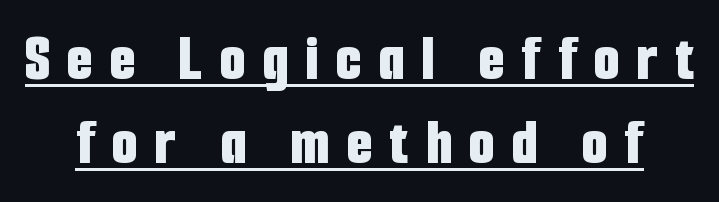
Q: Is the text bold? A: Yes.
Q: Is the text italic (slanted)? A: No, it is upright.
Q: Is the typeface a serif or a sans-serif typeface? A: Sans-serif.
Q: Is the text underlined? A: Yes.
Q: Is the spacing between letters normal or unusually wide? A: Unusually wide.
Q: Is the spacing between lines tight, normal or loose? A: Normal.
Q: Width (condensed, normal, or wide)? A: Condensed.
Q: Stroke contrast? A: Low.
Q: x-height? A: Medium.
Q: Monospaced? A: No.
